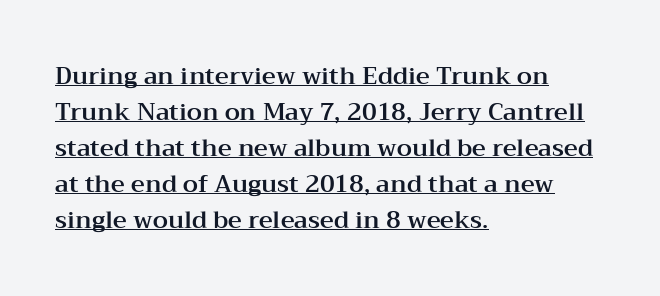
The image shows 24 px text type, upright; set left-aligned, normal line spacing (1.5x), normal letter spacing, underlined.
